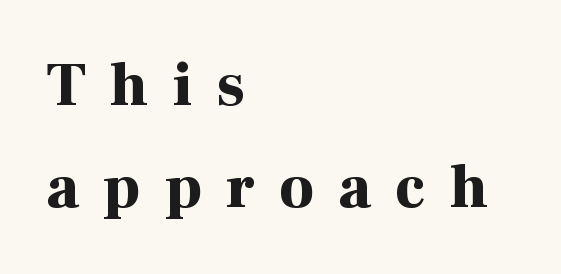
Q: Is the text bold? A: Yes.
Q: Is the text italic (slanted)? A: No, it is upright.
Q: Is the typeface a serif or a sans-serif typeface? A: Serif.
Q: Is the text underlined? A: No.
Q: How is the paragraph aligned? A: Left-aligned.
Q: Is the spacing between letters normal or unusually wide? A: Unusually wide.
Q: Is the spacing between lines tight, normal or loose? A: Normal.
Q: Width (condensed, normal, or wide)? A: Normal.
Q: Stroke contrast? A: High.
Q: x-height? A: Medium.
Q: Monospaced? A: No.
